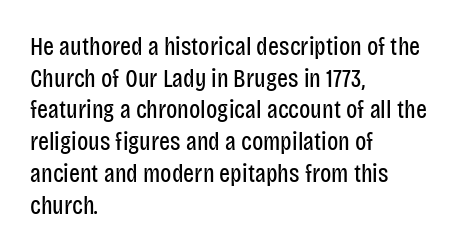
Q: Is the text bold? A: No.
Q: Is the text italic (slanted)? A: No, it is upright.
Q: Is the text underlined? A: No.
Q: How is the paragraph aligned? A: Left-aligned.
Q: Is the spacing between letters normal or unusually wide? A: Normal.
